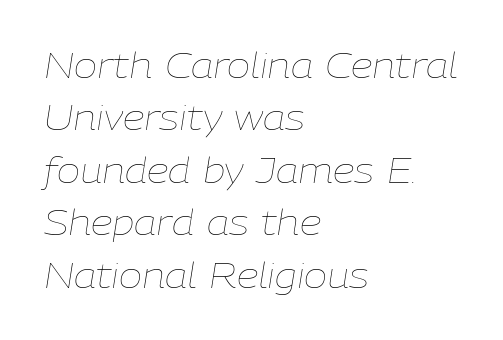
The characters are drawn with everyday or finer stroke widths. Yep, that's italic — everything's leaning. The face used here is proportionally spaced, like ordinary book or web type. How would I describe the line gaps? Plain and ordinary. Teacher's note: observe the even left margin — that is flush-left alignment.
